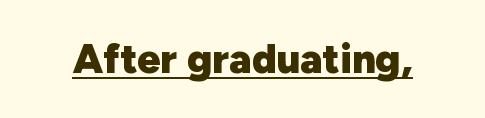
Q: Is the text bold? A: Yes.
Q: Is the text italic (slanted)? A: No, it is upright.
Q: Is the typeface a serif or a sans-serif typeface? A: Sans-serif.
Q: Is the text underlined? A: Yes.
Q: Is the spacing between letters normal or unusually wide? A: Normal.
Q: Width (condensed, normal, or wide)? A: Normal.
Q: Stroke contrast? A: Low.
Q: x-height? A: Medium.
Q: Monospaced? A: No.
